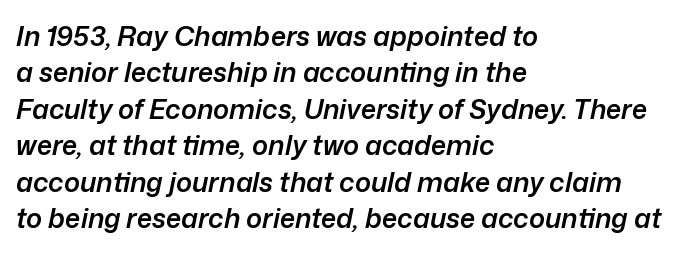
{"italic": "yes", "lean": "right", "slant_degrees": 12, "bold": "semi", "underline": "no", "align": "left", "line_spacing": "normal", "line_spacing_ratio": 1.35, "letter_spacing": "normal", "letter_spacing_em": 0.0, "glyph_px": 27}
